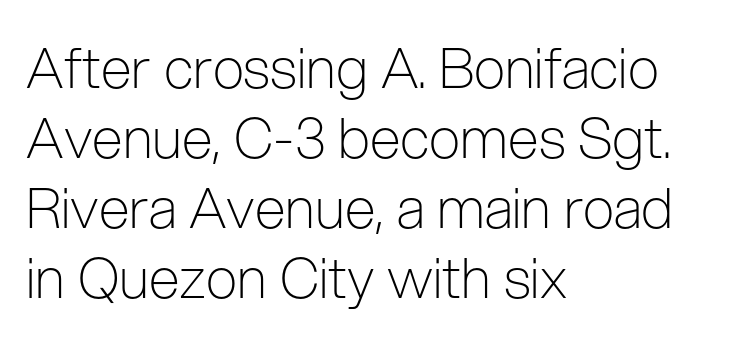
Q: Is the text bold? A: No.
Q: Is the text italic (slanted)? A: No, it is upright.
Q: Is the typeface a serif or a sans-serif typeface? A: Sans-serif.
Q: Is the text underlined? A: No.
Q: How is the paragraph aligned? A: Left-aligned.
Q: Is the spacing between letters normal or unusually wide? A: Normal.
Q: Is the spacing between lines tight, normal or loose? A: Normal.
Q: Width (condensed, normal, or wide)? A: Condensed.
Q: Stroke contrast? A: Low.
Q: x-height? A: Medium.
Q: Monospaced? A: No.
